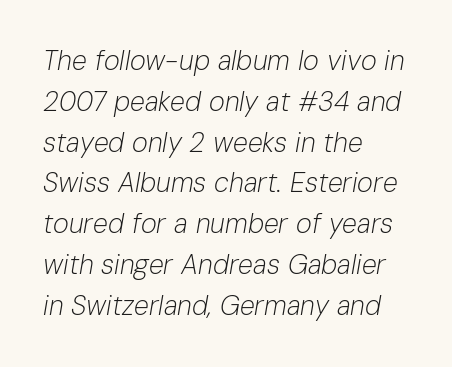
{"italic": "yes", "lean": "right", "slant_degrees": 10, "bold": "no", "underline": "no", "align": "left", "line_spacing": "normal", "line_spacing_ratio": 1.51, "letter_spacing": "normal", "letter_spacing_em": 0.0, "glyph_px": 27}
